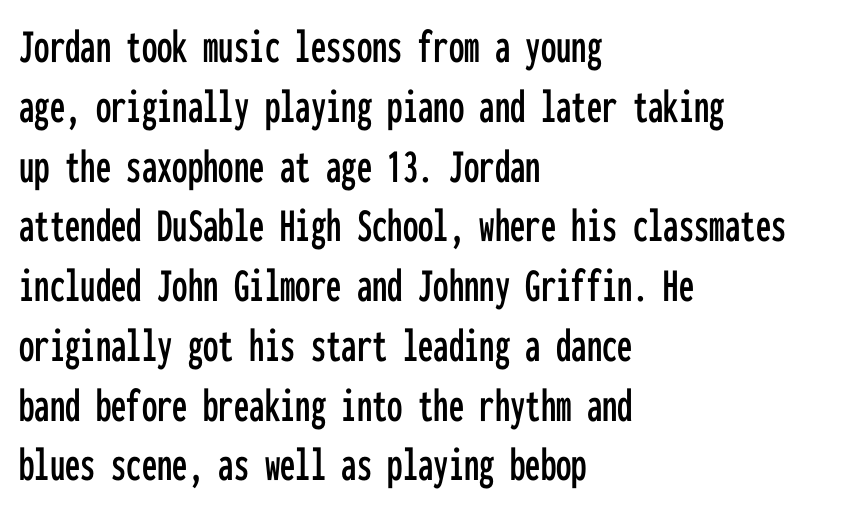
The image shows 49 px condensed sans-serif type, upright, monospaced; set left-aligned, line spacing 1.22x, normal letter spacing, not underlined; low stroke contrast and a medium x-height.
